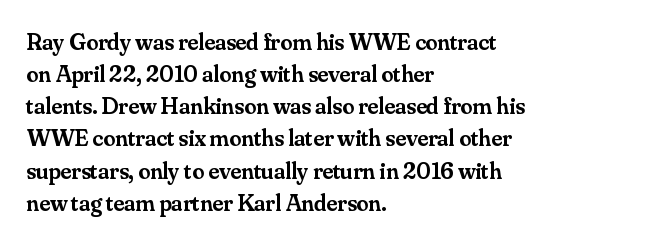
The string is rendered with underlining switched off. Stroke thickness is moderately raised; the sample reads as semibold. Tracking here is standard; glyphs follow each other at the usual distance. The block of text has a typical density, with ordinary space between rows.
